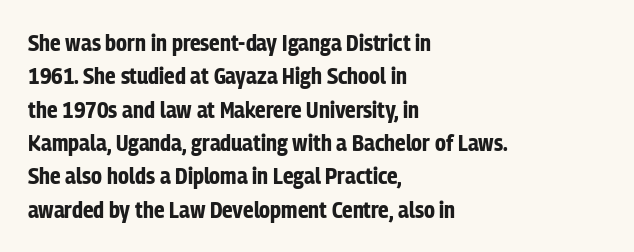
The image shows 23 px bold type, upright; set left-aligned, normal line spacing (1.45x), normal letter spacing, not underlined.
